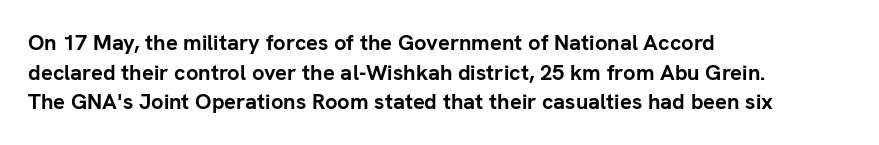
The image shows 22 px bold type, upright; set left-aligned, normal line spacing (1.35x), normal letter spacing, not underlined.
